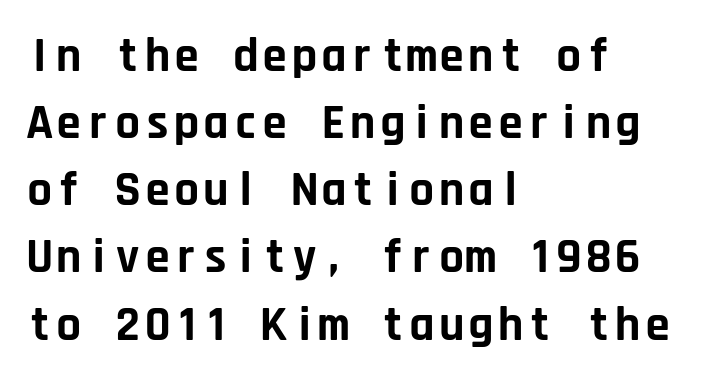
The passage shown stacks its lines at a standard gap. Note the uniform advance width — an 'i' takes as much space as an 'm'. Posture: straight, roman, zero tilt. The setting favours the left margin, as ordinary paragraphs usually do. Words appear dense and cohesive because spacing is normal. Classification — sans serif.
